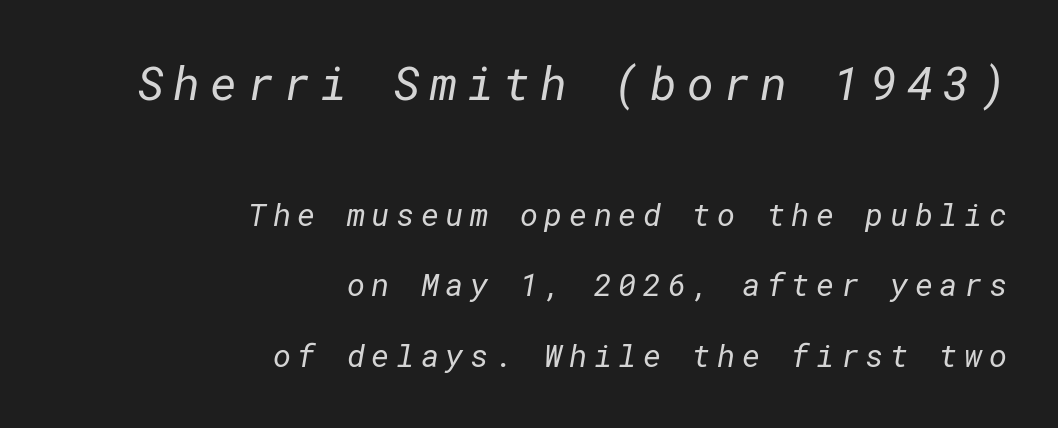
{"serif": "no", "bold": "no", "weight": "regular", "width": "normal", "stroke_contrast": "low", "x_height": "medium", "underline": "no", "align": "right", "line_spacing": "loose", "line_spacing_ratio": 2.28, "letter_spacing": "wide", "letter_spacing_em": 0.21, "larger_block": "first", "size_ratio": 1.48, "glyph_px": 46}
